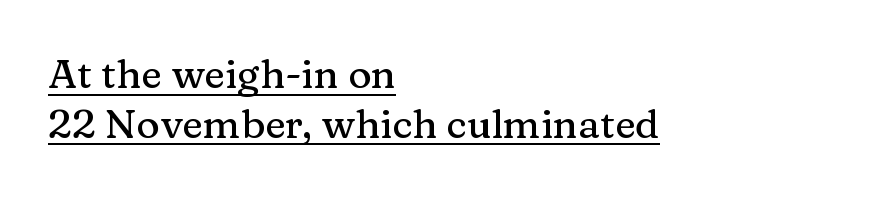
{"serif": "yes", "italic": "no", "width": "normal", "stroke_contrast": "medium", "x_height": "medium", "monospaced": "no", "underline": "yes", "align": "left", "line_spacing_ratio": 1.24, "letter_spacing": "normal", "letter_spacing_em": 0.0, "glyph_px": 40}
